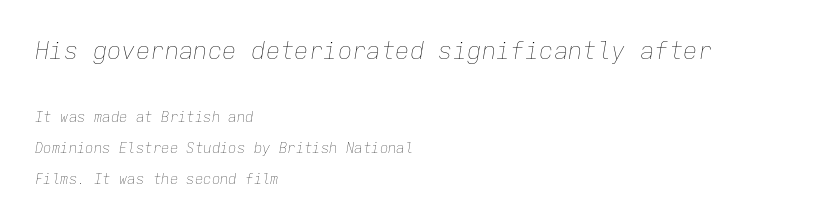
Q: Is the text bold? A: No.
Q: Is the text italic (slanted)? A: Yes, it leans right by about 9 degrees.
Q: Is the text underlined? A: No.
Q: How is the paragraph aligned? A: Left-aligned.
Q: Is the spacing between letters normal or unusually wide? A: Normal.
Q: Is the spacing between lines tight, normal or loose? A: Loose.
Q: Which block of text is set in a larger size, the first (top) or the second (bottom)? A: The first (top) one.
